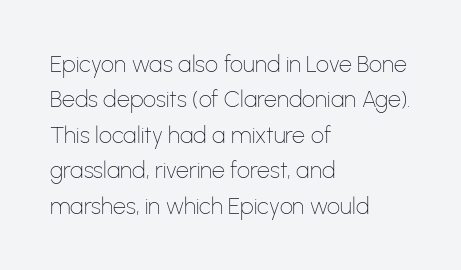
The face looks like a standard text weight, possibly lighter. Vertical strokes here are truly vertical. These lines keep a tight, regular rhythm from letter to letter. Leading matches the norm, producing a regular column. Left-aligned paragraph, ragged on the right. The space directly below the letters is spotless.
